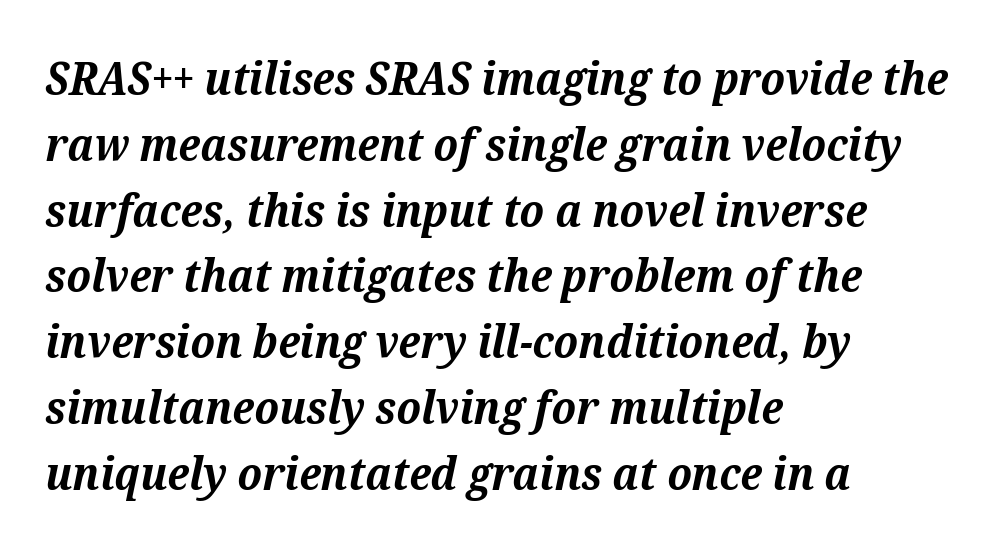
The image shows 46 px bold serif type, italic (leaning right); set left-aligned, normal line spacing (1.43x), normal letter spacing, not underlined; medium stroke contrast and a medium x-height.
